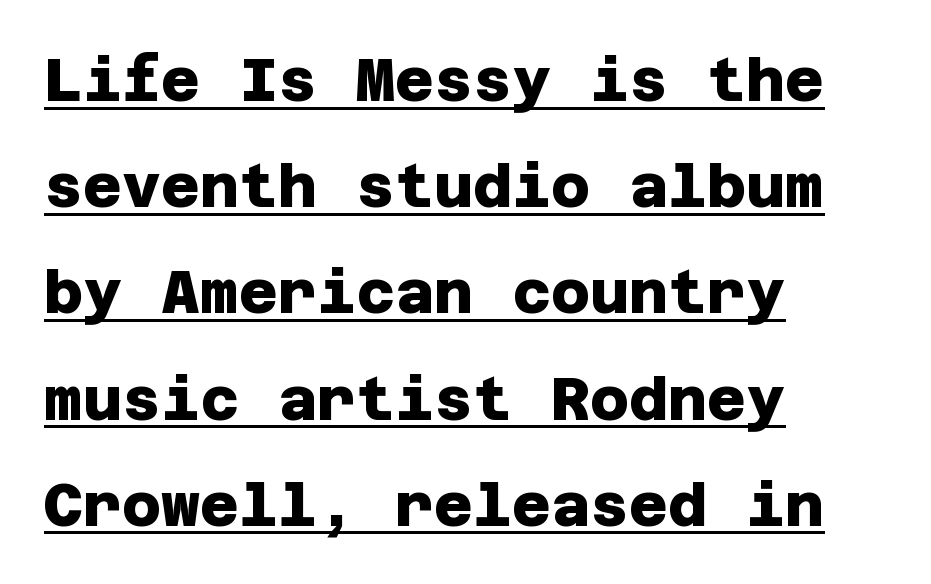
{"serif": "no", "bold": "yes", "weight": "heavy", "width": "normal", "stroke_contrast": "low", "x_height": "large", "underline": "yes", "align": "left", "line_spacing_ratio": 1.77, "letter_spacing": "normal", "letter_spacing_em": 0.0, "glyph_px": 60}
